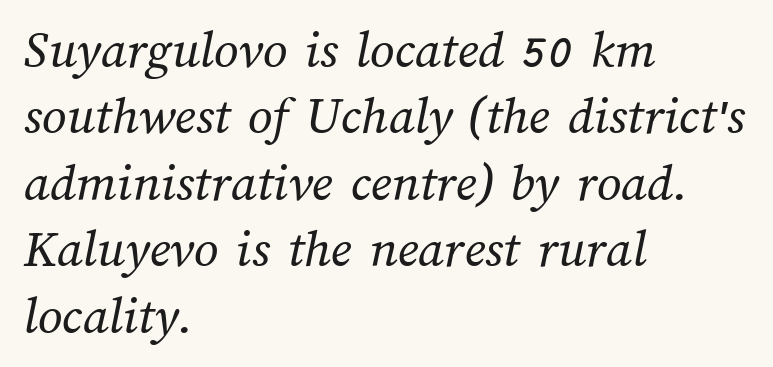
Lines of text with bare space underneath. The face used here is proportionally spaced, like ordinary book or web type. Compared with a centered layout, this one pins lines to the left instead. Words appear dense and cohesive because spacing is normal.
